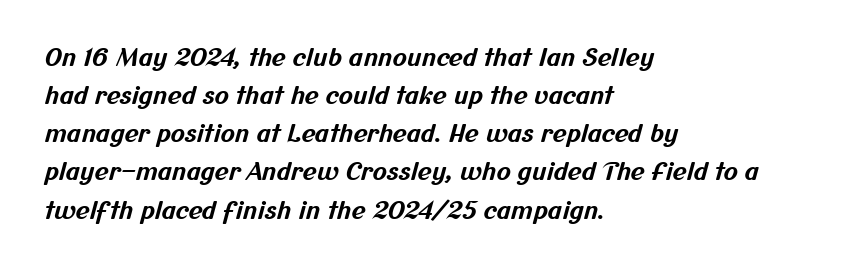
Q: Is the text bold? A: Yes.
Q: Is the text underlined? A: No.
Q: How is the paragraph aligned? A: Left-aligned.
Q: Is the spacing between letters normal or unusually wide? A: Normal.
Q: Is the spacing between lines tight, normal or loose? A: Normal.
